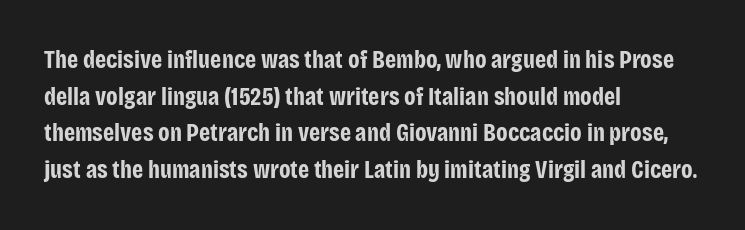
The image shows 25 px bold type, upright; set left-aligned, normal line spacing (1.47x), normal letter spacing, not underlined.
